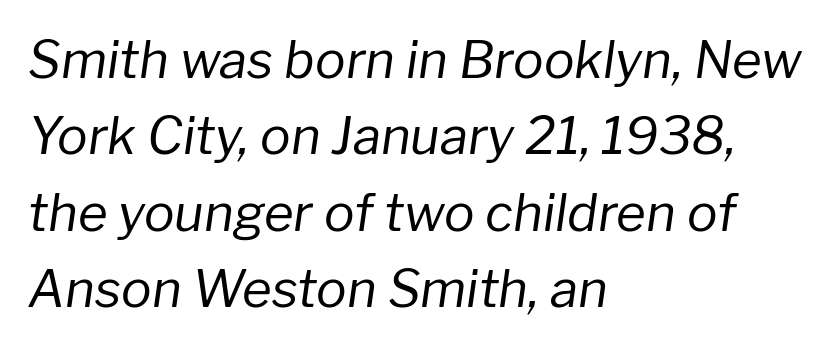
Q: Is the text bold? A: No.
Q: Is the text italic (slanted)? A: Yes, it leans right by about 8 degrees.
Q: Is the text underlined? A: No.
Q: How is the paragraph aligned? A: Left-aligned.
Q: Is the spacing between letters normal or unusually wide? A: Normal.
Q: Is the spacing between lines tight, normal or loose? A: Normal.
Q: Width (condensed, normal, or wide)? A: Normal.
Q: Stroke contrast? A: Low.
Q: x-height? A: Medium.
Q: Monospaced? A: No.
